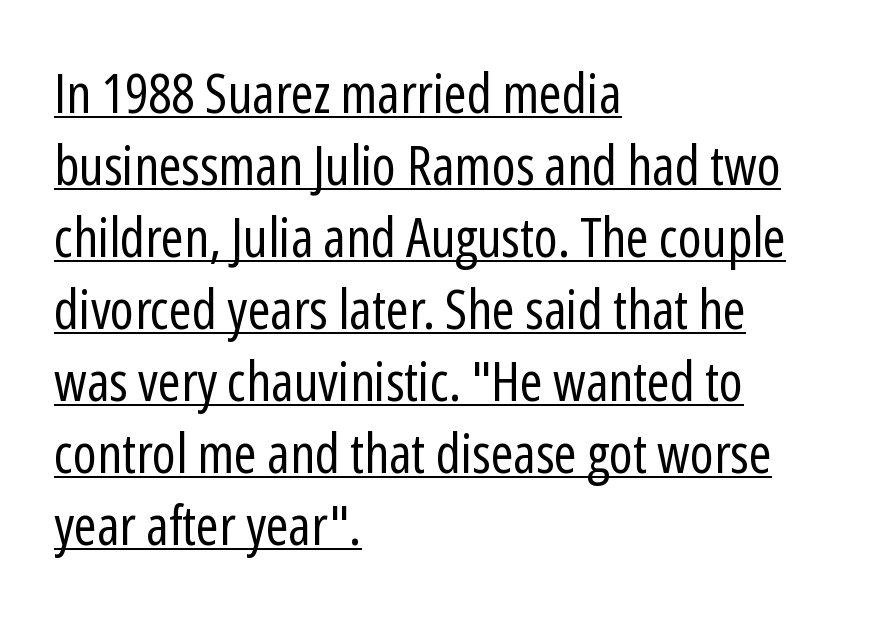
{"serif": "no", "italic": "no", "bold": "no", "weight": "regular", "width": "condensed", "stroke_contrast": "low", "x_height": "medium", "monospaced": "no", "underline": "yes", "align": "left", "line_spacing": "normal", "line_spacing_ratio": 1.31, "letter_spacing": "normal", "letter_spacing_em": 0.0, "glyph_px": 55}
